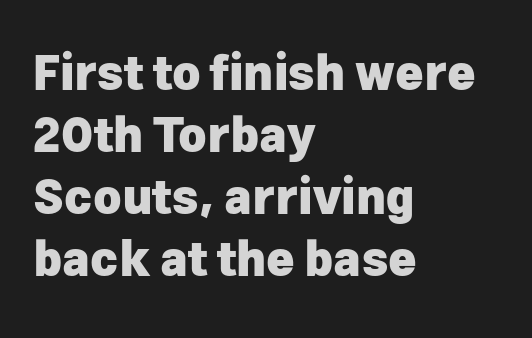
The image shows 48 px heavy sans-serif type, upright; set left-aligned, normal line spacing (1.29x), normal letter spacing, not underlined; low stroke contrast and a medium x-height.
